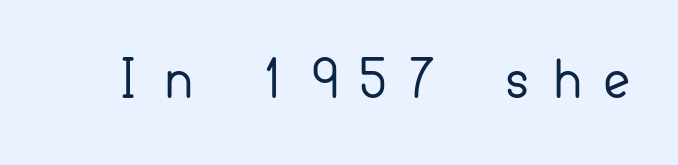
When letters stand straight like this, we call the style roman or upright. This rendering features lettering with no underline. Letters have the restrained weight of plain body copy at most. You can tell from the bare stems that sans-serif type was used. Glyph-to-glyph distance is far greater than everyday printed text.
